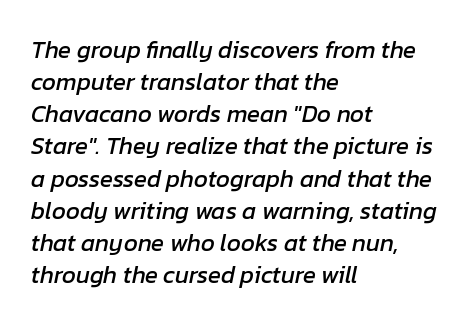
Line beginnings align vertically; line endings do not. Observe the ordinary spacing: letters are neighbours, not strangers. The zone under the glyphs is completely vacant. If you measured baseline to baseline, you'd find a middling distance. The passage shown leans; its letterforms are oblique.
